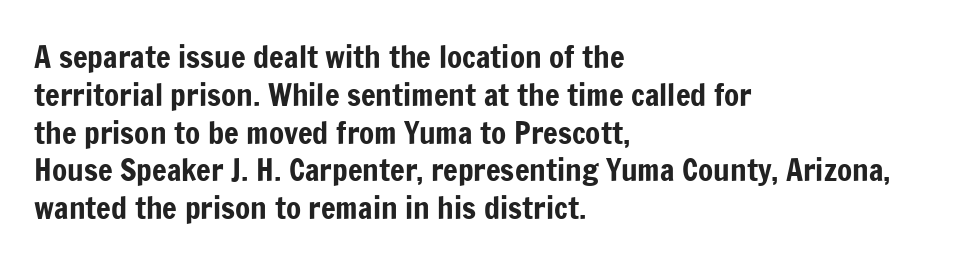
{"serif": "no", "italic": "no", "width": "condensed", "stroke_contrast": "low", "x_height": "medium", "monospaced": "no", "underline": "no", "align": "left", "line_spacing_ratio": 1.22, "letter_spacing": "normal", "letter_spacing_em": 0.0, "glyph_px": 31}
